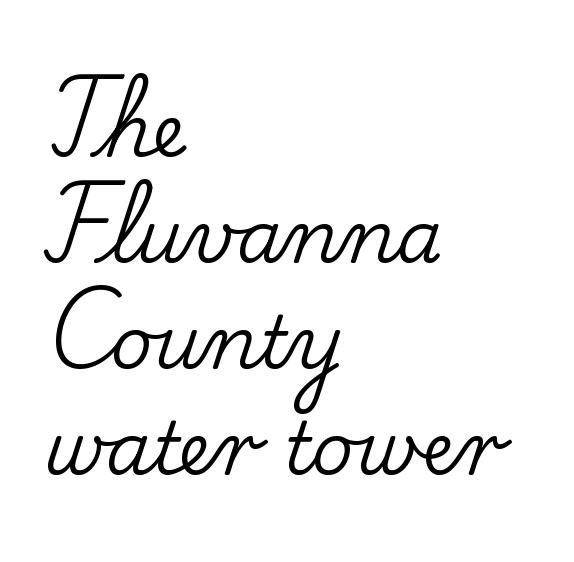
The image shows 72 px serif type; set left-aligned, normal line spacing (1.47x), normal letter spacing, not underlined; low stroke contrast and a small x-height.
